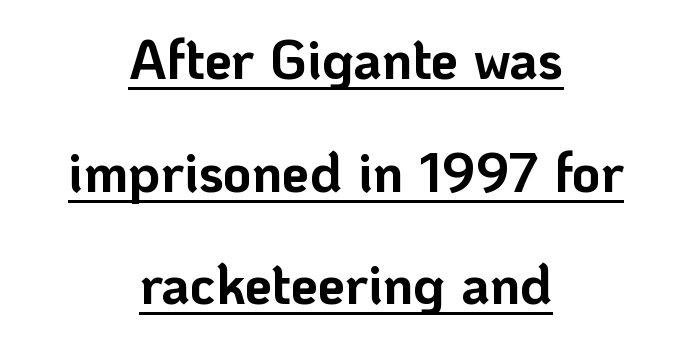
The image shows 55 px bold sans-serif type, upright; set centered, loose line spacing (2.05x), normal letter spacing, underlined; low stroke contrast and a medium x-height.
